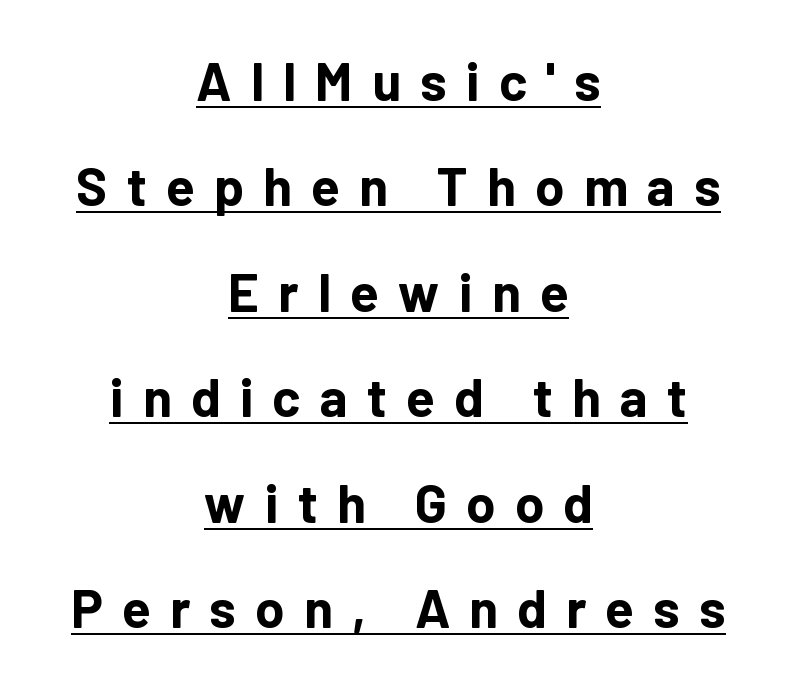
It's the straight-up-and-down kind of type. Is the type bold? Yes — the strokes are clearly thick and heavy. Nothing sits at the stroke ends, so this counts as sans-serif. What stands out about the letter spacing? Its width — letters are far apart.
